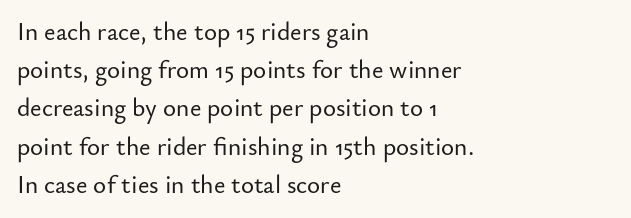
{"italic": "no", "underline": "no", "align": "left", "line_spacing": "normal", "line_spacing_ratio": 1.53, "letter_spacing": "normal", "letter_spacing_em": 0.0, "glyph_px": 25}
